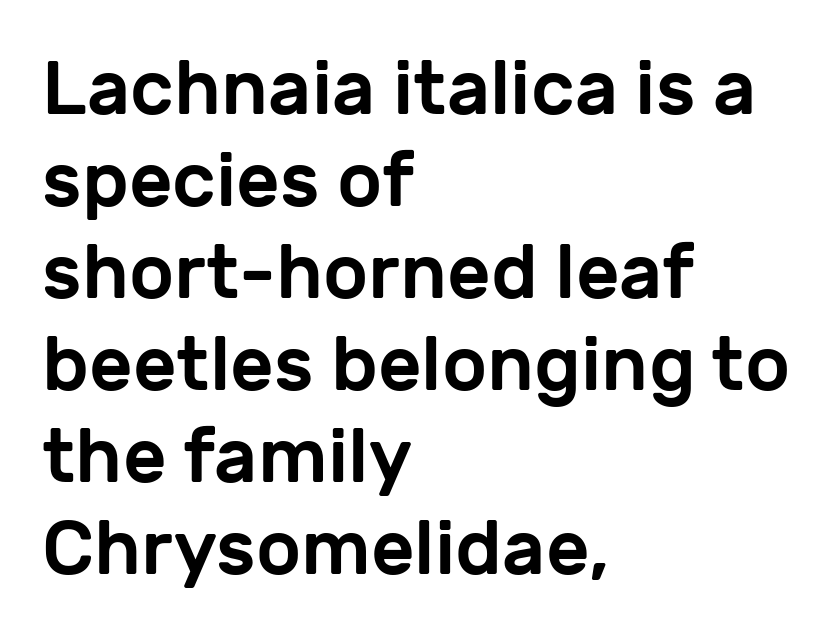
{"serif": "no", "italic": "no", "width": "normal", "stroke_contrast": "low", "x_height": "medium", "monospaced": "no", "underline": "no", "align": "left", "line_spacing_ratio": 1.21, "letter_spacing": "normal", "letter_spacing_em": 0.0, "glyph_px": 76}
